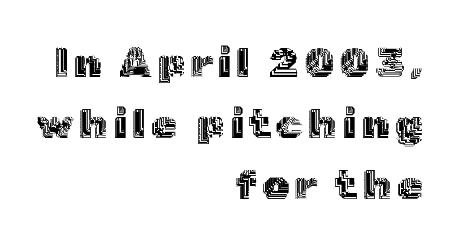
This is the regular roman posture of the typeface. Do the characters align in a grid? No, the font is proportional. Descenders are the only things crossing below the line. Regular leading. Visually the block forms a straight wall on the right and a jagged coastline on the left.
